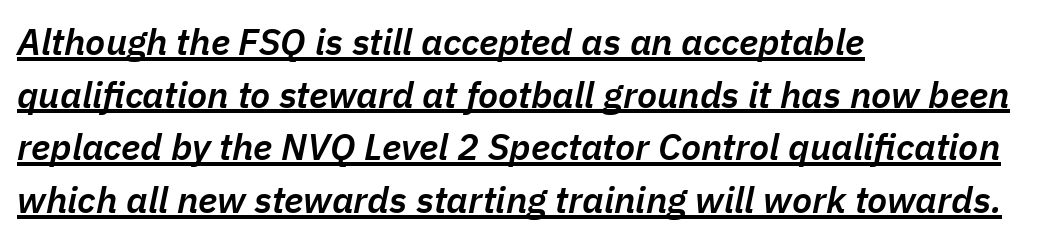
Notice how the stems are inclined rather than vertical — that's the hallmark of italics. Weight: semibold (demi). These lines are rendered in a variable-pitch font. The passage shown is underscored from start to finish. These lines are set flush left with a ragged right edge. The gaps between neighbouring characters are ordinary and unremarkable.
